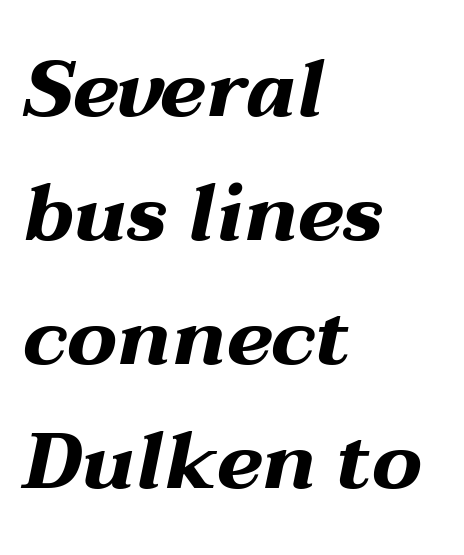
{"italic": "yes", "lean": "right", "slant_degrees": 12, "bold": "yes", "weight": "bold", "width": "wide", "stroke_contrast": "medium", "x_height": "medium", "monospaced": "no", "underline": "no", "align": "left", "line_spacing": "normal", "line_spacing_ratio": 1.57, "letter_spacing": "normal", "letter_spacing_em": 0.0, "glyph_px": 79}
